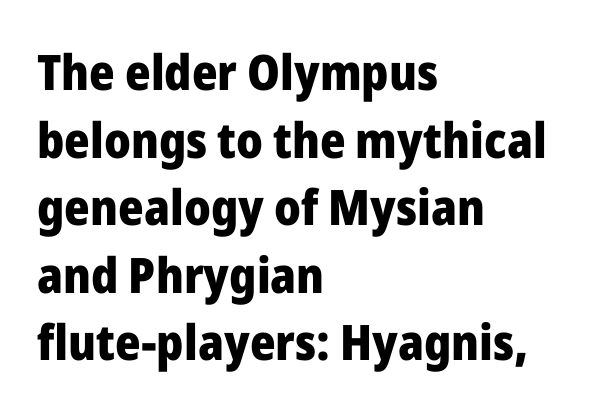
Q: Is the text bold? A: Yes.
Q: Is the text italic (slanted)? A: No, it is upright.
Q: Is the typeface a serif or a sans-serif typeface? A: Sans-serif.
Q: Is the text underlined? A: No.
Q: How is the paragraph aligned? A: Left-aligned.
Q: Is the spacing between letters normal or unusually wide? A: Normal.
Q: Is the spacing between lines tight, normal or loose? A: Normal.
Q: Width (condensed, normal, or wide)? A: Normal.
Q: Stroke contrast? A: Low.
Q: x-height? A: Medium.
Q: Monospaced? A: No.
